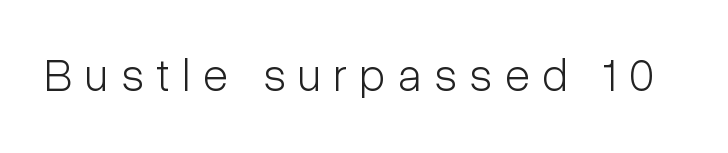
The image shows 46 px light, condensed sans-serif type, upright; set unusually wide letter spacing (+0.28 em), not underlined; low stroke contrast and a medium x-height.
